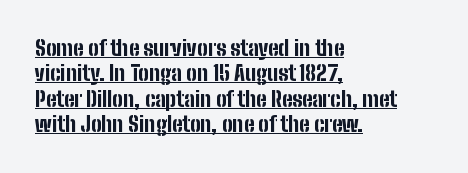
Q: Is the text bold? A: Yes.
Q: Is the text italic (slanted)? A: No, it is upright.
Q: Is the text underlined? A: Yes.
Q: How is the paragraph aligned? A: Left-aligned.
Q: Is the spacing between letters normal or unusually wide? A: Normal.
